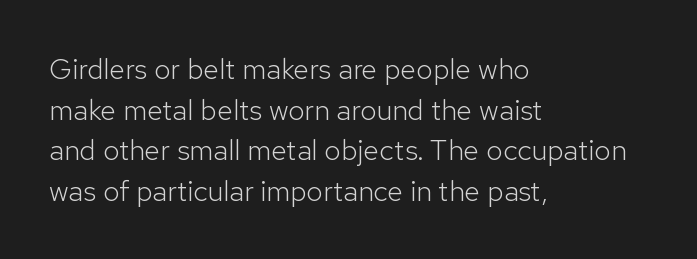
The image shows 29 px light sans-serif type, upright; set left-aligned, normal line spacing (1.4x), normal letter spacing, not underlined; low stroke contrast and a medium x-height.
